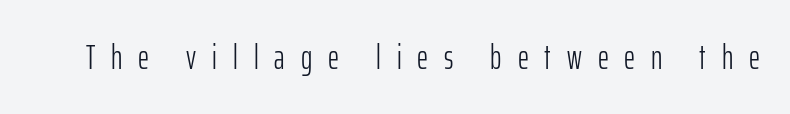
The image shows 34 px light, condensed sans-serif type, upright; set unusually wide letter spacing (+0.47 em), not underlined; low stroke contrast and a medium x-height.
